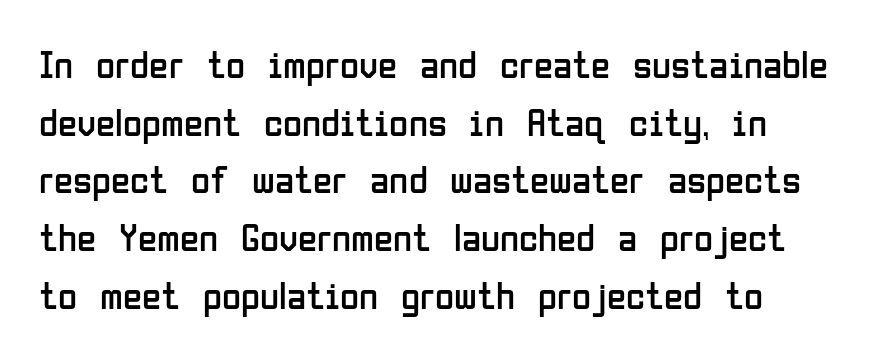
Q: Is the text bold? A: No.
Q: Is the text italic (slanted)? A: No, it is upright.
Q: Is the typeface a serif or a sans-serif typeface? A: Sans-serif.
Q: Is the text underlined? A: No.
Q: Is the spacing between letters normal or unusually wide? A: Normal.
Q: Is the spacing between lines tight, normal or loose? A: Normal.
Q: Width (condensed, normal, or wide)? A: Condensed.
Q: Stroke contrast? A: Low.
Q: x-height? A: Medium.
Q: Monospaced? A: No.
